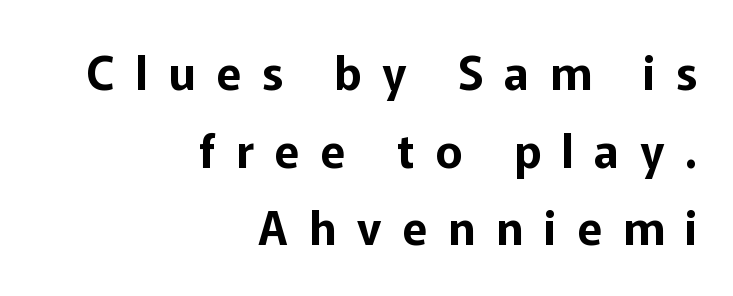
The image shows 46 px sans-serif type, upright; set right-aligned, normal line spacing (1.69x), unusually wide letter spacing (+0.45 em), not underlined; low stroke contrast and a medium x-height.
